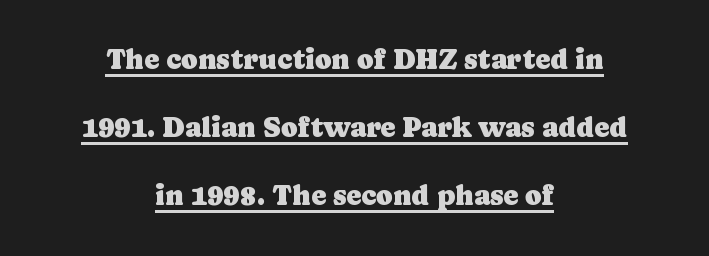
{"serif": "yes", "italic": "no", "width": "normal", "stroke_contrast": "low", "x_height": "medium", "monospaced": "no", "underline": "yes", "align": "center", "line_spacing": "loose", "line_spacing_ratio": 2.43, "letter_spacing": "normal", "letter_spacing_em": 0.0, "glyph_px": 28}
